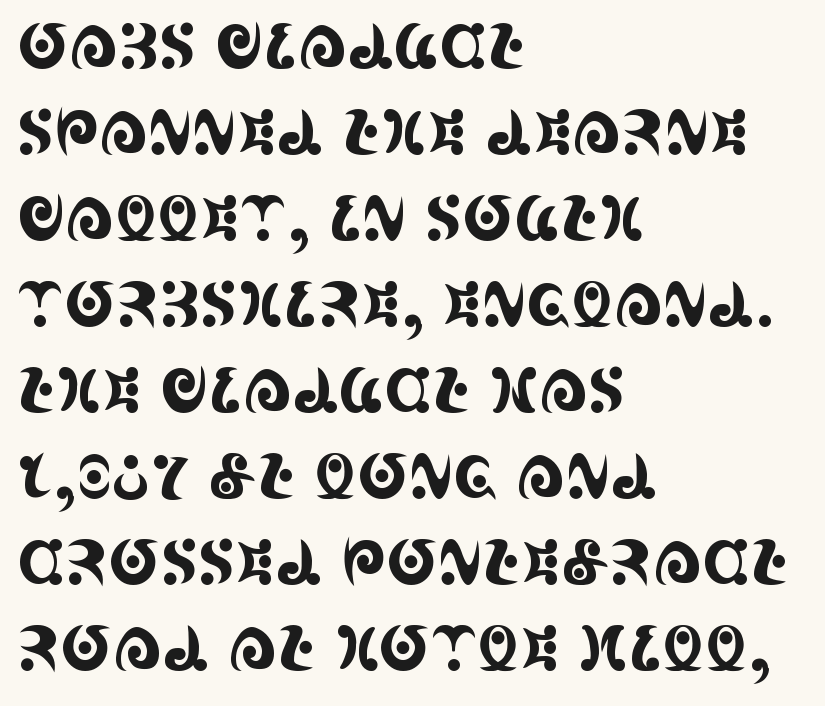
Regarding leading, the lines here are spaced in the standard way. Honestly, there is no underline to notice here at all. Layout note: lines flush left. This rendering employs a face with finishing strokes, i.e., a serif. These lines were composed using upright roman letters. These lines keep a tight, regular rhythm from letter to letter.
